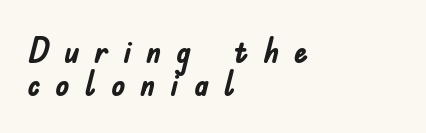
Q: Is the text bold? A: Yes.
Q: Is the text italic (slanted)? A: Yes.
Q: Is the typeface a serif or a sans-serif typeface? A: Sans-serif.
Q: Is the text underlined? A: No.
Q: How is the paragraph aligned? A: Left-aligned.
Q: Is the spacing between letters normal or unusually wide? A: Unusually wide.
Q: Is the spacing between lines tight, normal or loose? A: Tight.
Q: Width (condensed, normal, or wide)? A: Condensed.
Q: Stroke contrast? A: Low.
Q: x-height? A: Small.
Q: Monospaced? A: No.
